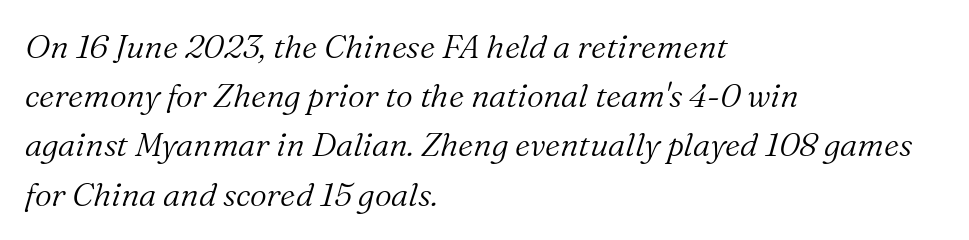
The rendering uses natural spacing where letterforms have individual widths. This sample uses plain, unmodified letter spacing. This rendering uses left alignment, leaving the right contour irregular. Interline gaps are of average width in this sample. The letters carry serifs — small finishing strokes at the ends of their stems.
